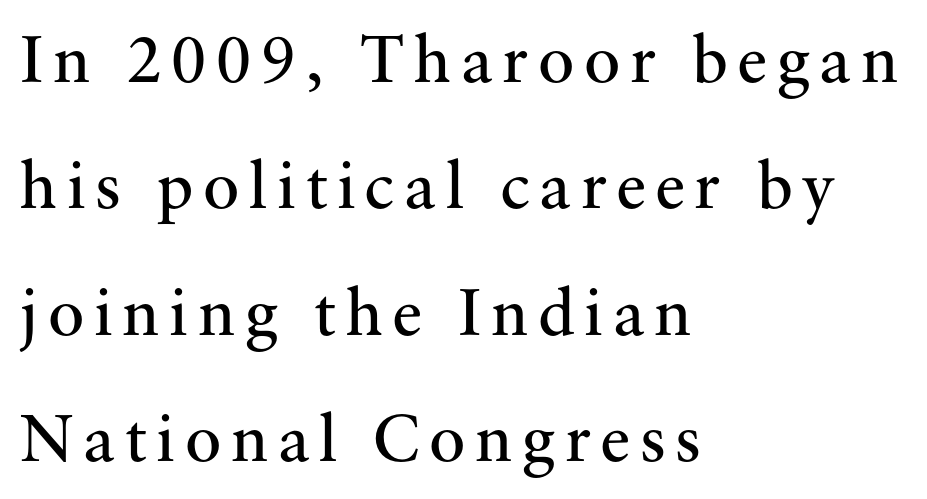
Varying glyph widths throughout — classic text-font behaviour. This is serif lettering, the kind often seen in printed books. Unmarked baselines from the first word to the last. This is not heavy type; no bold has been used. It's the straight-up-and-down kind of type.
